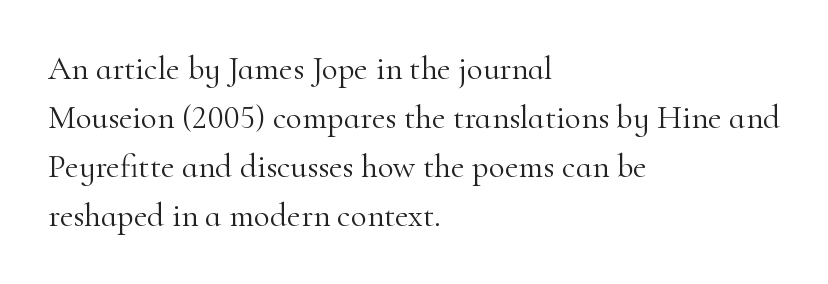
The lines sit at an ordinary, default distance from one another. Think of a printed novel: that variable character pitch is what you see here. What kind of face is this? One with serifs. Every character sits straight up, as roman type does. The passage is arranged the way most books set body copy — flush left.
